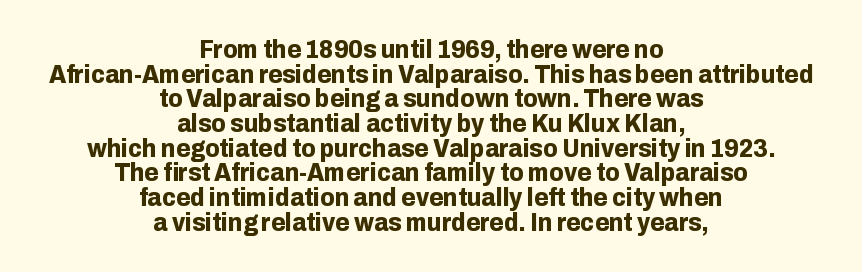
A full-strength bold gives these letters their thick strokes. Tall strokes in this sample are plumb rather than angled. Glyph-to-glyph distance matches everyday printed text. Honestly, there is no underline to notice here at all. This sample is center-justified, so both line endings float freely.
